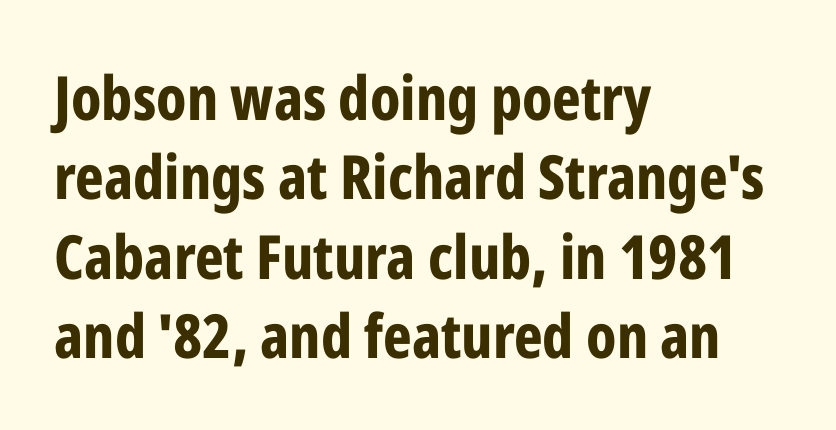
Q: Is the text bold? A: Yes.
Q: Is the text italic (slanted)? A: No, it is upright.
Q: Is the typeface a serif or a sans-serif typeface? A: Sans-serif.
Q: Is the text underlined? A: No.
Q: How is the paragraph aligned? A: Left-aligned.
Q: Is the spacing between letters normal or unusually wide? A: Normal.
Q: Is the spacing between lines tight, normal or loose? A: Normal.
Q: Width (condensed, normal, or wide)? A: Condensed.
Q: Stroke contrast? A: Low.
Q: x-height? A: Medium.
Q: Monospaced? A: No.
